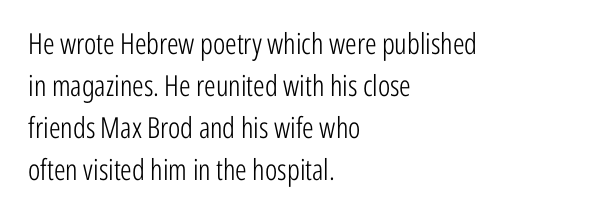
{"serif": "no", "italic": "no", "bold": "no", "weight": "light", "width": "condensed", "stroke_contrast": "low", "x_height": "medium", "monospaced": "no", "underline": "no", "align": "left", "line_spacing": "normal", "line_spacing_ratio": 1.45, "letter_spacing": "normal", "letter_spacing_em": 0.0, "glyph_px": 29}
